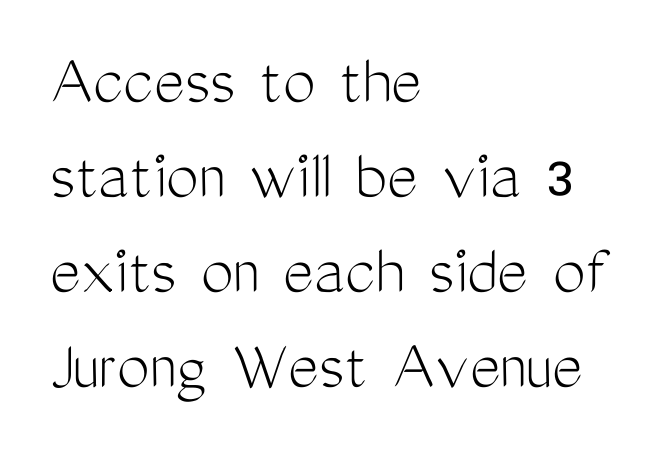
The strip under each line holds only bare page. Are there feet on the stems? There aren't — it's a sans. How are the letters spaced? Ordinarily, with no added tracking. Designer's note — italics off, roman on.
